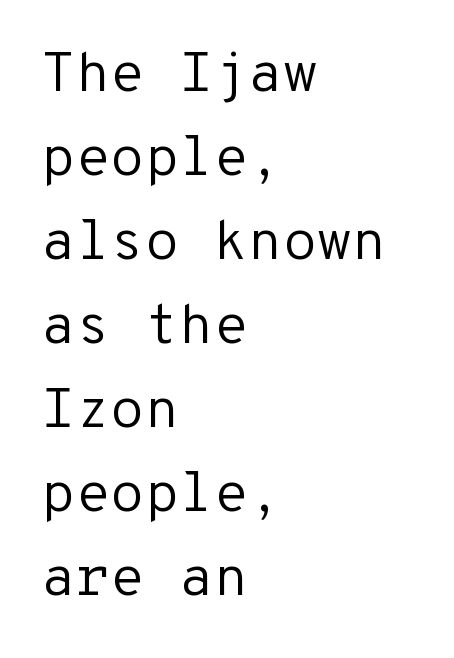
The image shows 56 px regular-weight sans-serif type, upright, monospaced; set left-aligned, normal line spacing (1.5x), normal letter spacing, not underlined; low stroke contrast and a medium x-height.
